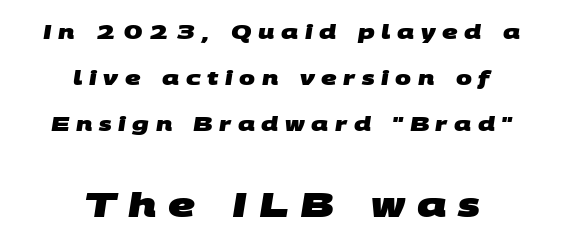
The image shows 33 px heavy, wide sans-serif type; set centered, loose line spacing (2.43x), unusually wide letter spacing (+0.35 em), not underlined; the second (bottom) block is 1.74x larger; medium stroke contrast and a large x-height.
